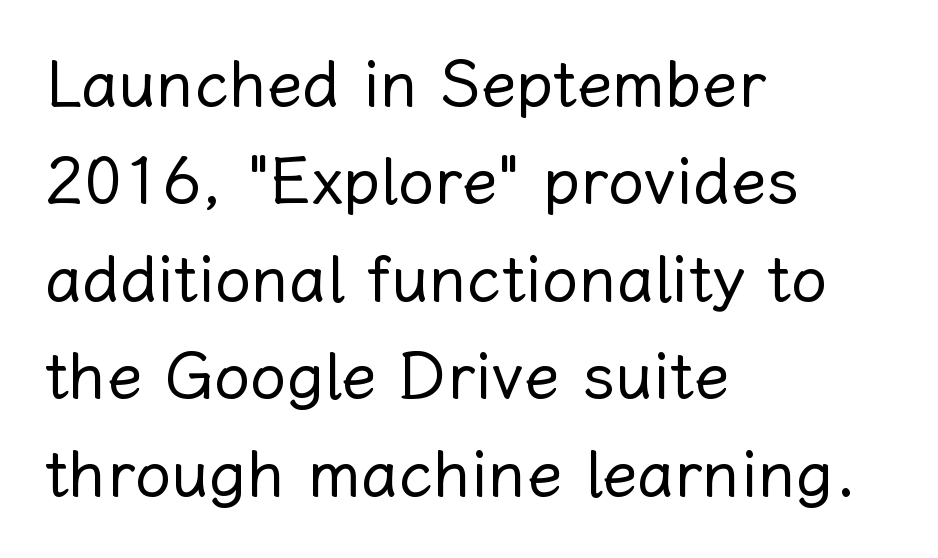
The typesetter chose a ragged-right arrangement here. Weight: not bold — regular or lighter. The space directly below the letters is spotless. The designer left line spacing at the default. The letters advance in unequal steps, a hallmark of proportional type.
